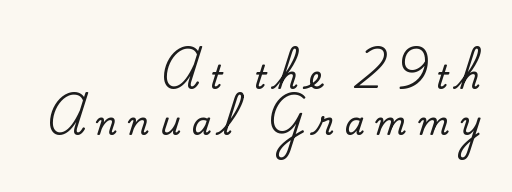
The rendering uses a moderate line-height, typical for paragraphs. Honestly, there is no underline to notice here at all. The passage shown is typeset with a serif family. The rendering anchors every line to the right-hand side. Proportional: the letters do not fall into vertical columns. The gaps between neighbouring characters are conspicuously large.
